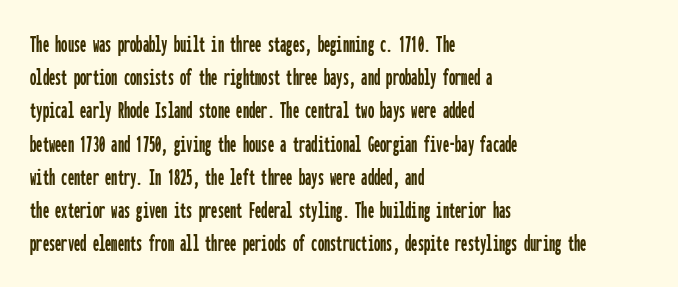
Students, observe: this is what conventionally led text looks like. Look at the tracking — it's just the regular setting, nothing added. The paragraph has a hard left edge and a soft right edge. Check under the words: just untouched page. The lettering holds an erect, upright posture throughout.
